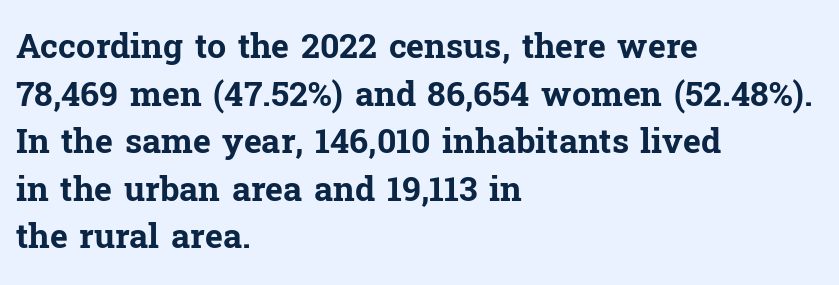
The image shows 34 px bold serif type, upright; set left-aligned, normal line spacing (1.4x), normal letter spacing, not underlined; low stroke contrast and a medium x-height.
